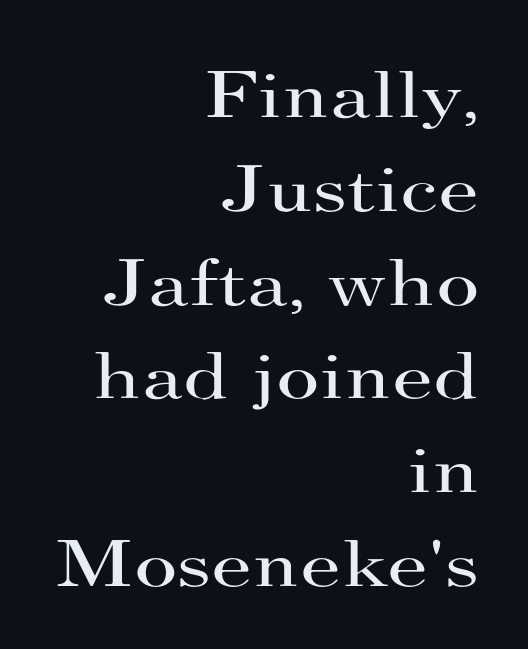
The area under the type is left untouched. Leading matches the norm, producing a regular column. One-word summary of the alignment: right. This reads as an unemphasized weight, regular at the heaviest. Caption: standard tracking, unaltered. Posture: vertical.
